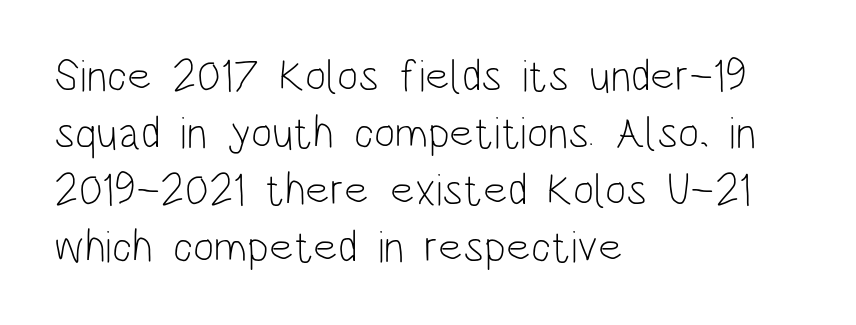
The image shows 45 px light, condensed sans-serif type, upright; set left-aligned, normal line spacing (1.27x), normal letter spacing, not underlined; low stroke contrast and a large x-height.
